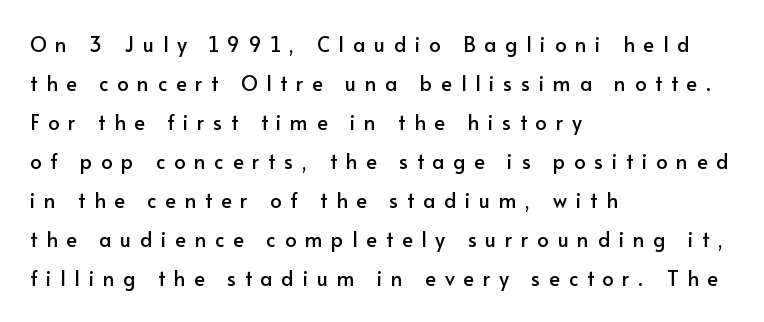
Q: Is the text italic (slanted)? A: No, it is upright.
Q: Is the text underlined? A: No.
Q: How is the paragraph aligned? A: Left-aligned.
Q: Is the spacing between letters normal or unusually wide? A: Unusually wide.
Q: Is the spacing between lines tight, normal or loose? A: Loose.
